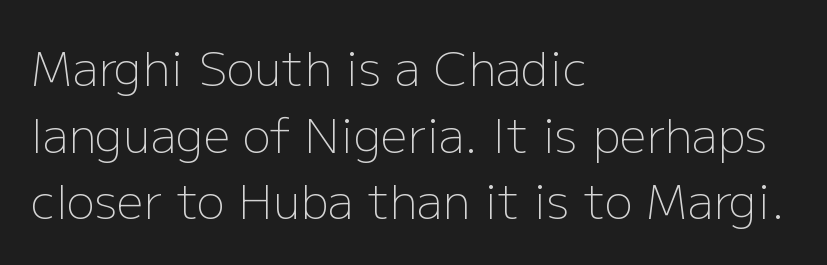
{"serif": "no", "italic": "no", "bold": "no", "weight": "light", "width": "normal", "stroke_contrast": "low", "x_height": "medium", "monospaced": "no", "underline": "no", "align": "left", "line_spacing": "normal", "line_spacing_ratio": 1.42, "letter_spacing": "normal", "letter_spacing_em": 0.0, "glyph_px": 47}
